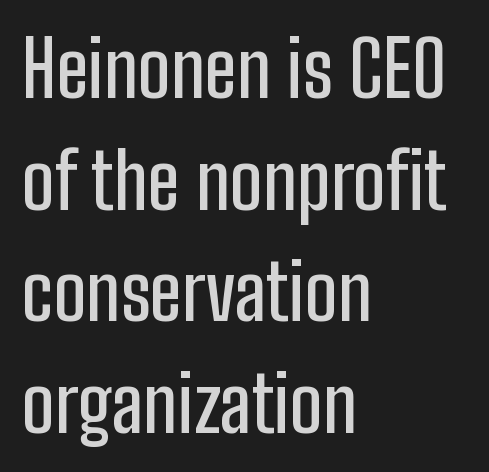
Q: Is the text italic (slanted)? A: No, it is upright.
Q: Is the typeface a serif or a sans-serif typeface? A: Sans-serif.
Q: Is the text underlined? A: No.
Q: How is the paragraph aligned? A: Left-aligned.
Q: Is the spacing between letters normal or unusually wide? A: Normal.
Q: Is the spacing between lines tight, normal or loose? A: Normal.
Q: Width (condensed, normal, or wide)? A: Condensed.
Q: Stroke contrast? A: Low.
Q: x-height? A: Medium.
Q: Monospaced? A: No.
